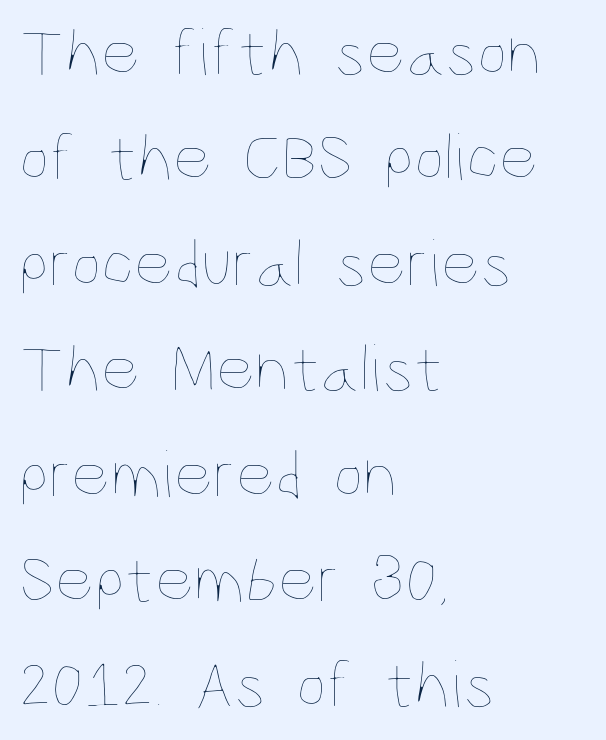
{"italic": "no", "bold": "no", "weight": "thin", "width": "condensed", "stroke_contrast": "low", "x_height": "large", "monospaced": "no", "underline": "no", "align": "left", "line_spacing": "normal", "line_spacing_ratio": 1.55, "letter_spacing": "normal", "letter_spacing_em": 0.0, "glyph_px": 68}
